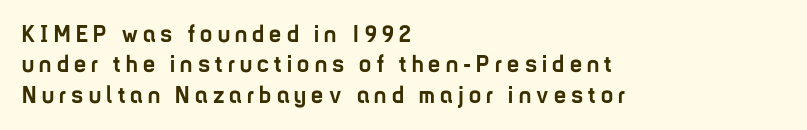
Q: Is the text bold? A: Yes.
Q: Is the text italic (slanted)? A: No, it is upright.
Q: Is the text underlined? A: No.
Q: How is the paragraph aligned? A: Left-aligned.
Q: Is the spacing between letters normal or unusually wide? A: Unusually wide.
Q: Is the spacing between lines tight, normal or loose? A: Normal.
